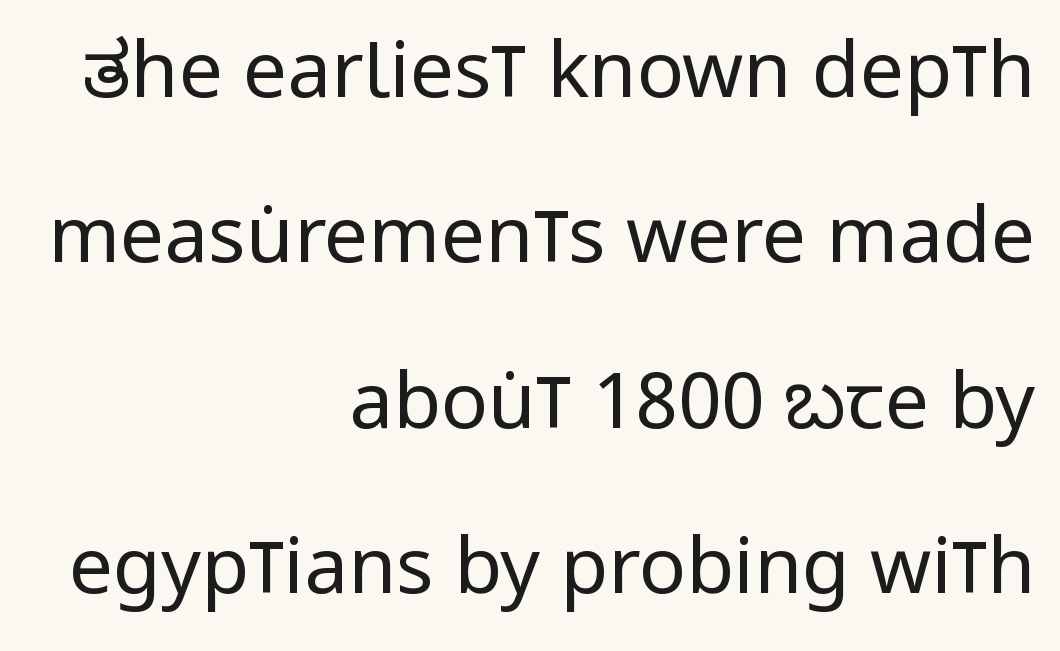
Q: Is the text bold? A: No.
Q: Is the text italic (slanted)? A: No, it is upright.
Q: Is the typeface a serif or a sans-serif typeface? A: Sans-serif.
Q: Is the text underlined? A: No.
Q: How is the paragraph aligned? A: Right-aligned.
Q: Is the spacing between letters normal or unusually wide? A: Normal.
Q: Is the spacing between lines tight, normal or loose? A: Loose.
Q: Width (condensed, normal, or wide)? A: Condensed.
Q: Stroke contrast? A: Low.
Q: x-height? A: Large.
Q: Monospaced? A: No.
